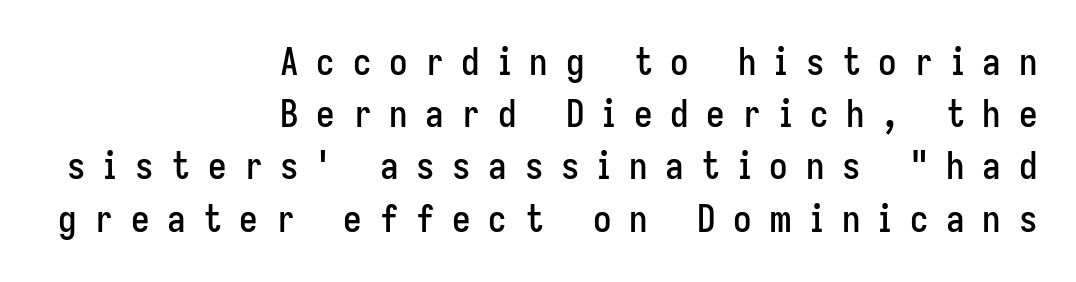
Every row of glyphs terminates at an identical x-position on the right. The face used here is rendered with a markedly widened letterfit. The face used here is proportionally spaced, like ordinary book or web type. A typesetter would call this leading conventional body-copy spacing. Any mark beneath the type? The region is blank.
